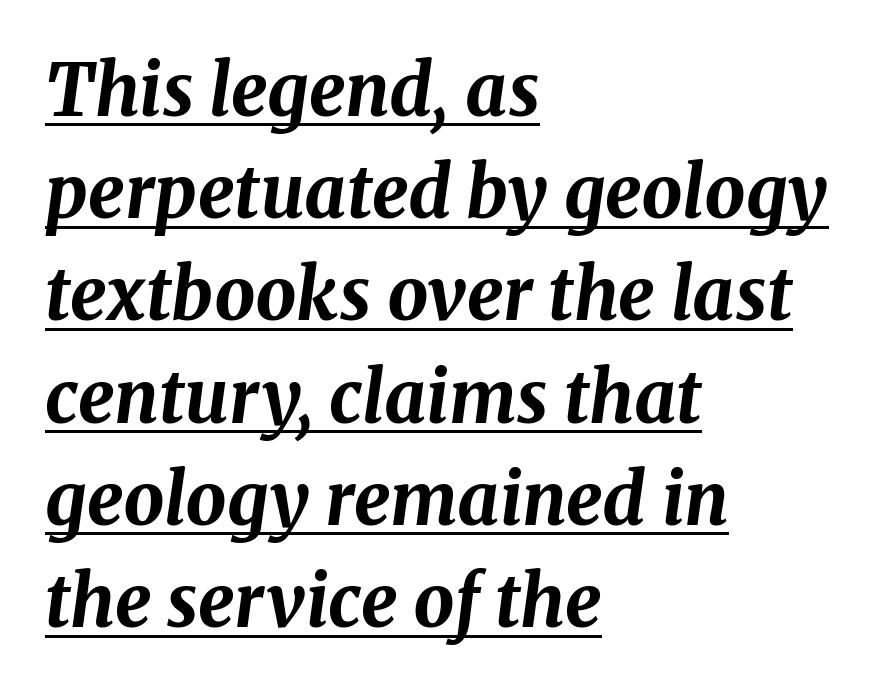
Quick note: italic. A dark, heavy texture on the line: the type is bold. Characters follow at the spacing the type designer built in. Like a heading marked for emphasis, these lines bear an underscore.
